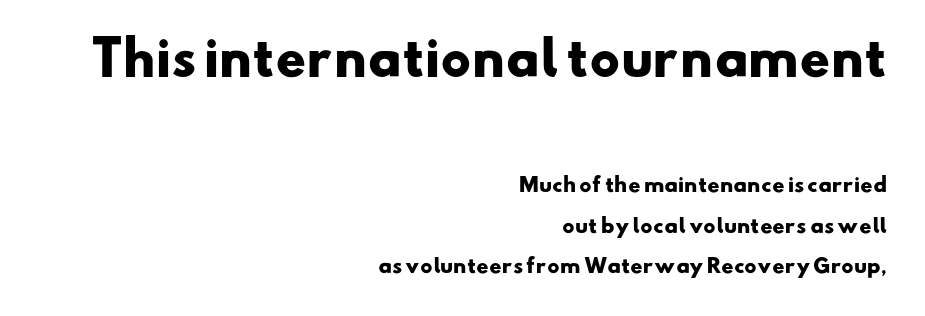
Summary of weight: heavy, a full bold. Layout note: lines flush right. The specimen omits any rule beneath the text block's lines. Each letter's strokes conclude bluntly, with no projecting serifs. One glance says open: line gaps are wider than usual. The initial chunk of copy outweighs the following chunk in type size.
